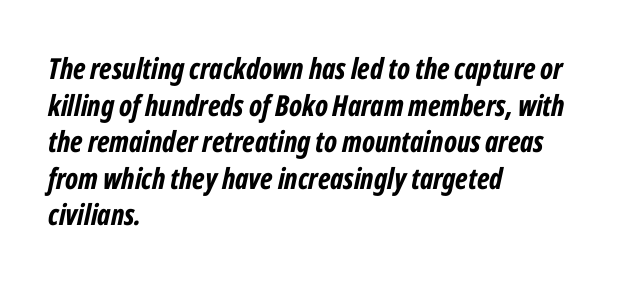
{"italic": "yes", "lean": "right", "slant_degrees": 12, "bold": "yes", "weight": "bold", "width": "condensed", "stroke_contrast": "low", "x_height": "medium", "monospaced": "no", "underline": "no", "align": "left", "line_spacing": "normal", "line_spacing_ratio": 1.26, "letter_spacing": "normal", "letter_spacing_em": 0.0, "glyph_px": 29}
